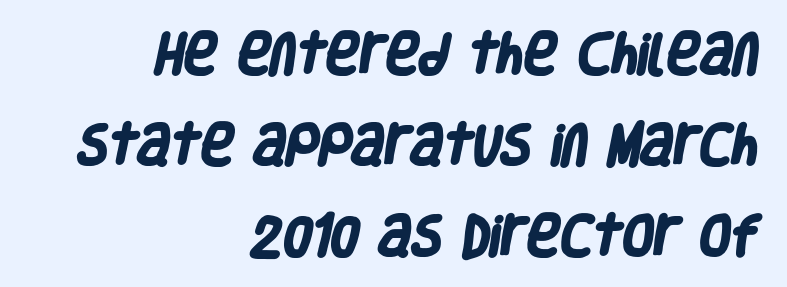
These lines keep a tight, regular rhythm from letter to letter. Think of a printed novel: that variable character pitch is what you see here. To sum up the face: it is a sans, with no serifs. You'd pick this weight for a headline — it's a proper bold. Notice how the passage keeps a crisp vertical edge on the right only.
